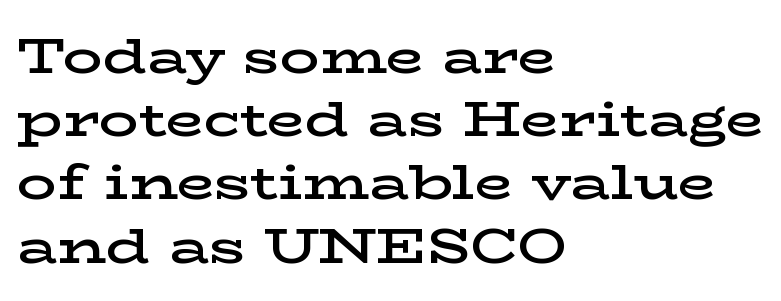
Looks like regular typesetting: each glyph gets only the width it needs. Only glyphs here, with clear space below each row. Font category for this specimen: serif. Italic: no, the glyphs are upright roman. How would I describe the line gaps? Plain and ordinary.
